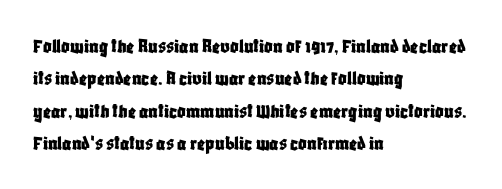
Q: Is the text italic (slanted)? A: No, it is upright.
Q: Is the text underlined? A: No.
Q: How is the paragraph aligned? A: Left-aligned.
Q: Is the spacing between letters normal or unusually wide? A: Normal.
Q: Is the spacing between lines tight, normal or loose? A: Normal.
